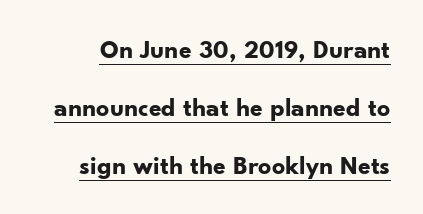
{"italic": "no", "bold": "yes", "underline": "yes", "line_spacing": "loose", "line_spacing_ratio": 2.24, "letter_spacing": "normal", "letter_spacing_em": 0.0, "glyph_px": 26}
